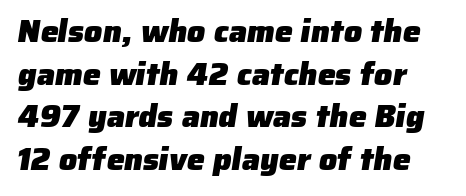
Note the varied advance widths — an 'i' is clearly narrower than an 'm'. These lines are composed in type without serifs. The strokes are fattened all the way to bold. Reading down the column, the eye jumps a familiar distance to each next line.
